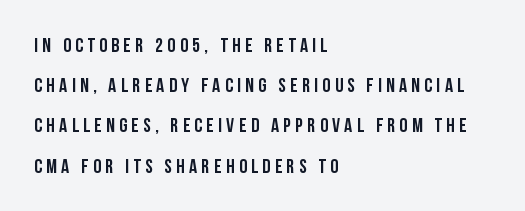
The image shows 20 px text type, upright; set left-aligned, loose line spacing (2.01x), unusually wide letter spacing (+0.22 em), not underlined.
